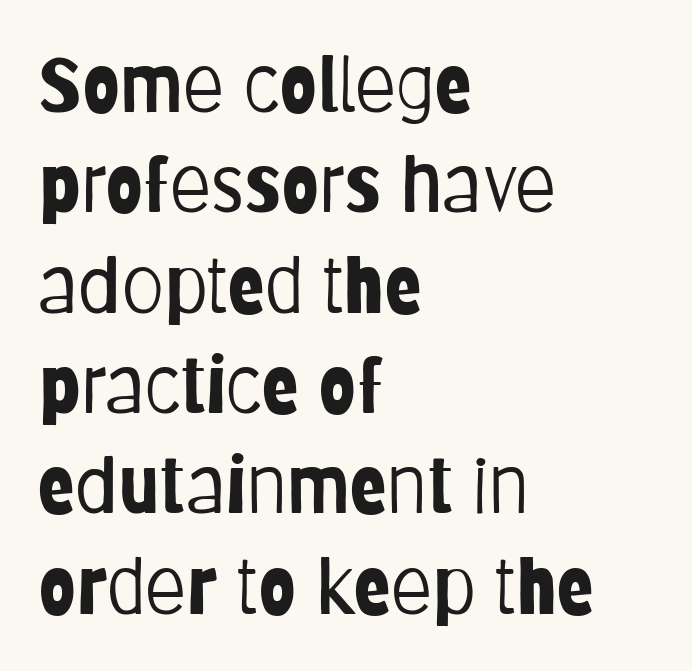
Q: Is the text bold? A: No.
Q: Is the text italic (slanted)? A: No, it is upright.
Q: Is the typeface a serif or a sans-serif typeface? A: Sans-serif.
Q: Is the text underlined? A: No.
Q: How is the paragraph aligned? A: Left-aligned.
Q: Is the spacing between letters normal or unusually wide? A: Normal.
Q: Is the spacing between lines tight, normal or loose? A: Normal.
Q: Width (condensed, normal, or wide)? A: Condensed.
Q: Stroke contrast? A: Low.
Q: x-height? A: Large.
Q: Monospaced? A: No.
